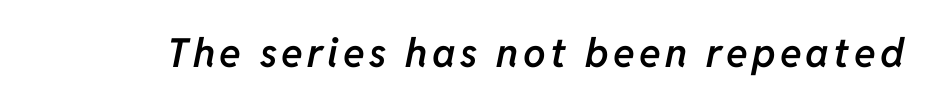
Q: Is the text bold? A: Semi-bold.
Q: Is the text italic (slanted)? A: Yes, it leans right by about 11 degrees.
Q: Is the text underlined? A: No.
Q: Width (condensed, normal, or wide)? A: Normal.
Q: Stroke contrast? A: Low.
Q: x-height? A: Medium.
Q: Monospaced? A: No.
